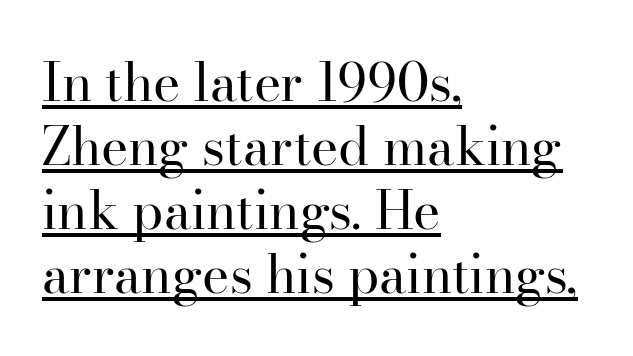
{"serif": "yes", "italic": "no", "bold": "no", "weight": "regular", "width": "normal", "stroke_contrast": "high", "x_height": "small", "monospaced": "no", "underline": "yes", "align": "left", "line_spacing_ratio": 1.23, "letter_spacing": "normal", "letter_spacing_em": 0.0, "glyph_px": 52}
